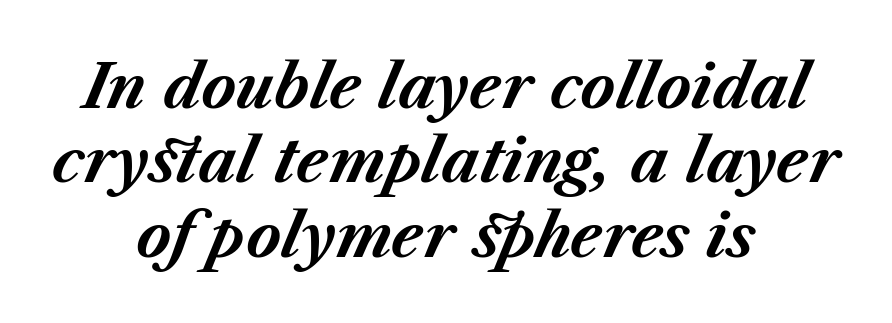
Q: Is the text bold? A: Yes.
Q: Is the text italic (slanted)? A: Yes, it leans right by about 23 degrees.
Q: Is the text underlined? A: No.
Q: How is the paragraph aligned? A: Centered.
Q: Is the spacing between letters normal or unusually wide? A: Normal.
Q: Is the spacing between lines tight, normal or loose? A: Normal.
Q: Width (condensed, normal, or wide)? A: Normal.
Q: Stroke contrast? A: Medium.
Q: x-height? A: Medium.
Q: Monospaced? A: No.
